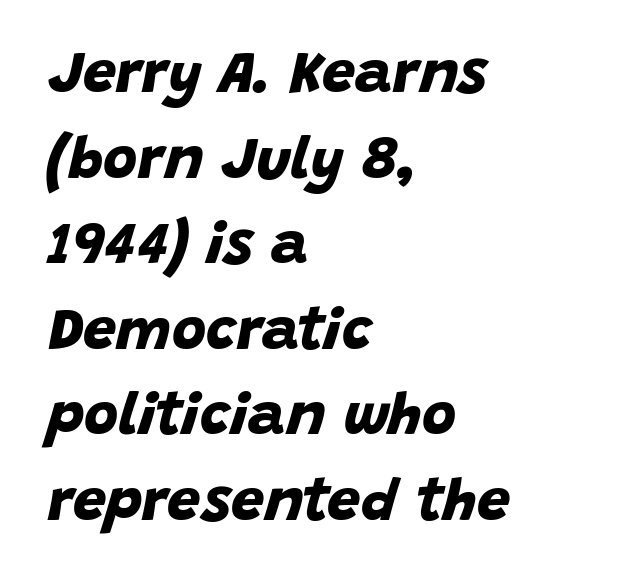
The image shows 59 px bold sans-serif type; set left-aligned, normal line spacing (1.45x), normal letter spacing, not underlined; low stroke contrast and a large x-height.
